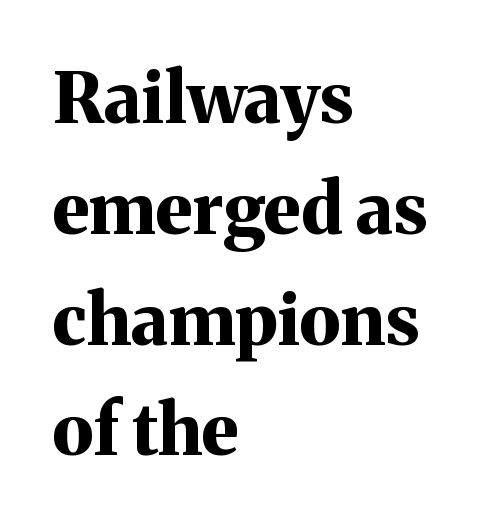
The image shows 71 px bold serif type, upright; set left-aligned, normal line spacing (1.56x), normal letter spacing, not underlined; medium stroke contrast and a medium x-height.
